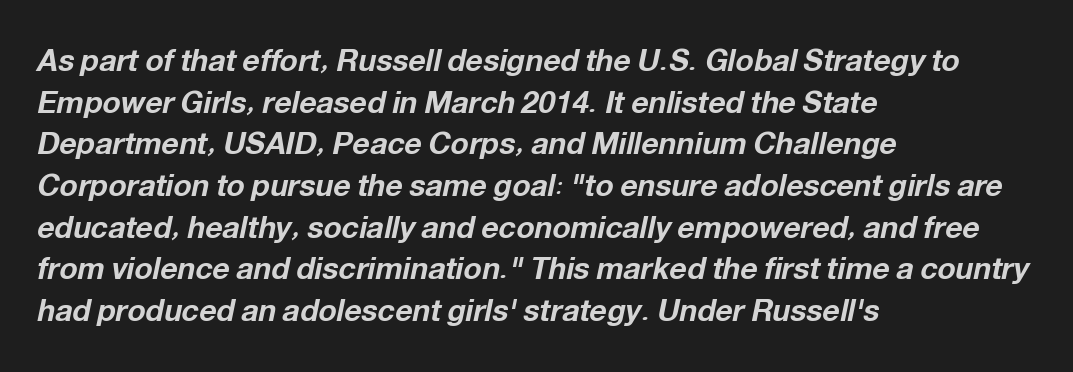
The image shows 30 px bold type, italic (leaning right); set left-aligned, normal line spacing (1.39x), normal letter spacing, not underlined; low stroke contrast and a medium x-height.
